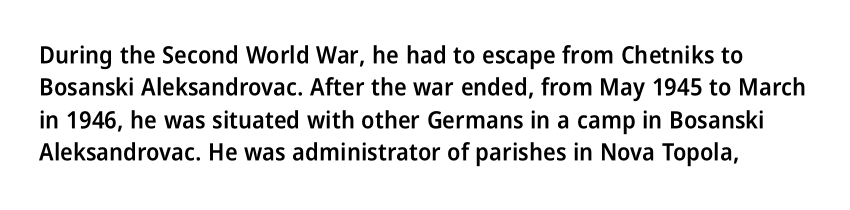
The image shows 24 px text type, upright; set normal line spacing (1.35x), normal letter spacing, not underlined.
